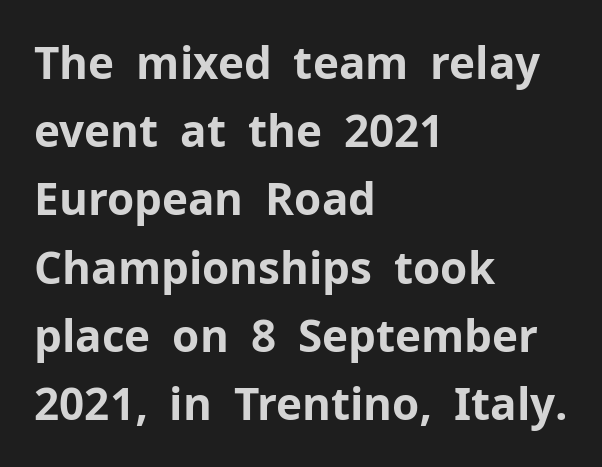
Students, observe: this is what conventionally led text looks like. Horizontal alignment here is leftward, the default for most running prose. The space beneath each line is pristine and unruled. Here the designer chose a conventional face with non-uniform glyph widths. When letters stand straight like this, we call the style roman or upright. You'd pick this weight for a headline — it's a proper bold.
